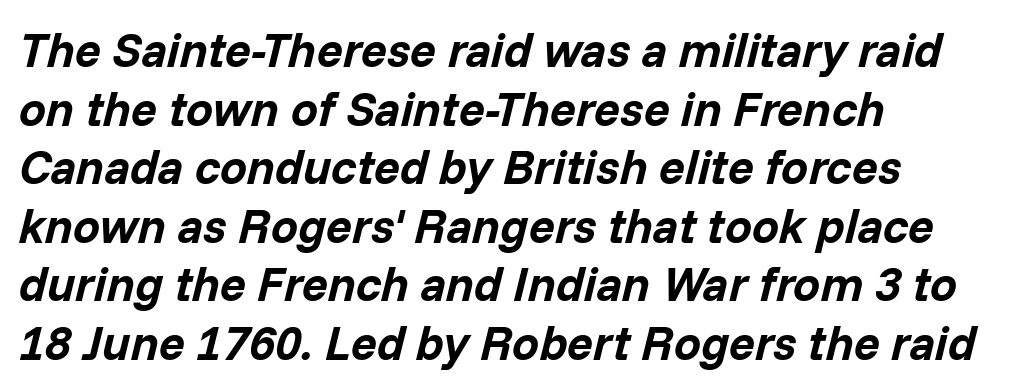
{"italic": "yes", "lean": "right", "slant_degrees": 14, "bold": "yes", "weight": "bold", "width": "normal", "stroke_contrast": "low", "x_height": "medium", "monospaced": "no", "underline": "no", "align": "left", "line_spacing_ratio": 1.22, "letter_spacing": "normal", "letter_spacing_em": 0.0, "glyph_px": 48}
